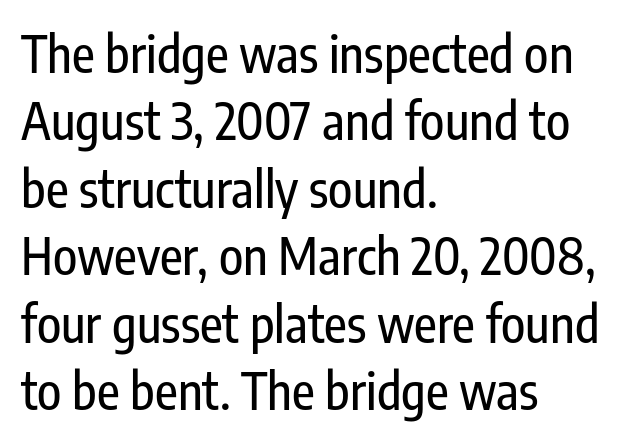
The image shows 50 px condensed sans-serif type, upright; set left-aligned, normal line spacing (1.35x), normal letter spacing, not underlined; low stroke contrast and a medium x-height.
